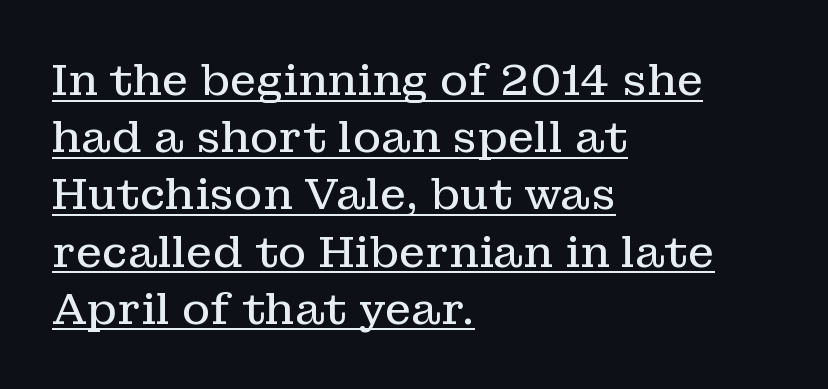
The image shows 43 px regular-weight serif type, upright; set left-aligned, normal line spacing (1.33x), normal letter spacing, underlined; low stroke contrast and a medium x-height.
